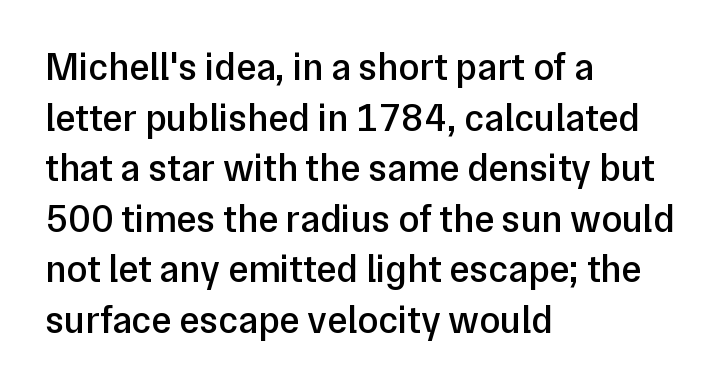
Q: Is the text bold? A: Semi-bold.
Q: Is the text italic (slanted)? A: No, it is upright.
Q: Is the typeface a serif or a sans-serif typeface? A: Sans-serif.
Q: Is the text underlined? A: No.
Q: How is the paragraph aligned? A: Left-aligned.
Q: Is the spacing between letters normal or unusually wide? A: Normal.
Q: Is the spacing between lines tight, normal or loose? A: Normal.
Q: Width (condensed, normal, or wide)? A: Normal.
Q: Stroke contrast? A: Low.
Q: x-height? A: Medium.
Q: Monospaced? A: No.
